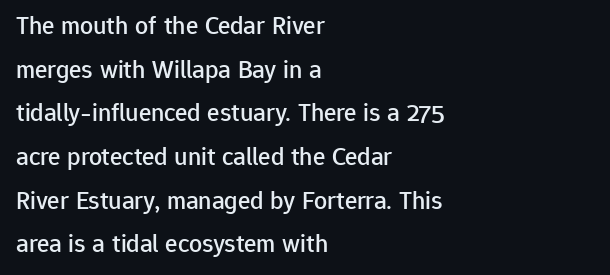
{"italic": "no", "underline": "no", "align": "left", "line_spacing": "normal", "line_spacing_ratio": 1.68, "letter_spacing": "normal", "letter_spacing_em": 0.0, "glyph_px": 26}
